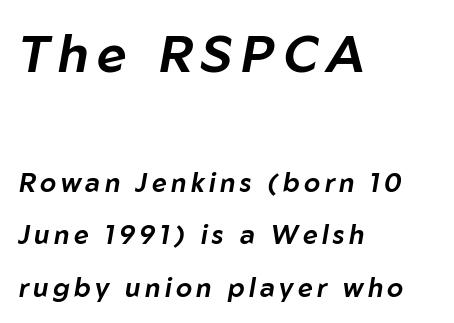
{"italic": "yes", "lean": "right", "slant_degrees": 10, "width": "normal", "stroke_contrast": "low", "x_height": "medium", "monospaced": "no", "underline": "no", "align": "left", "line_spacing": "loose", "line_spacing_ratio": 2.01, "larger_block": "first", "size_ratio": 2.0, "glyph_px": 52}
